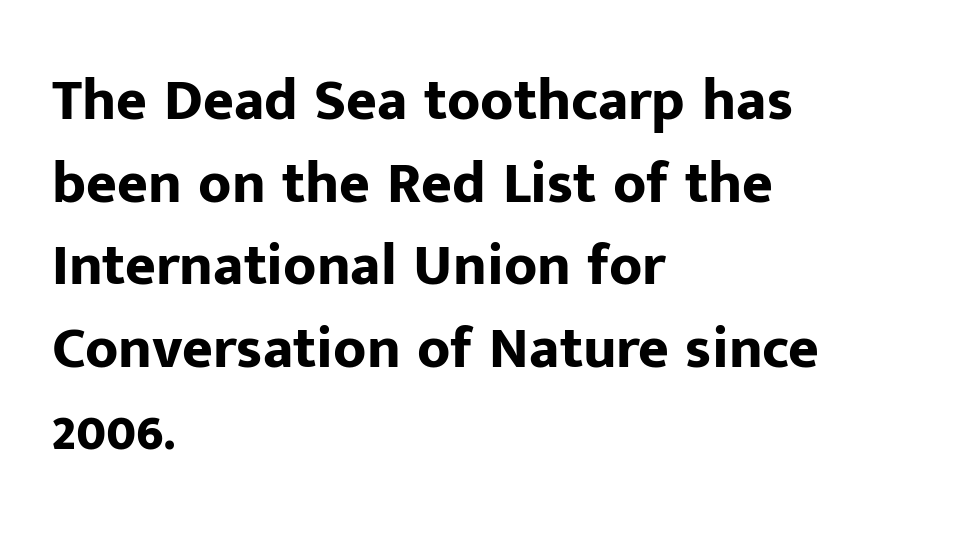
The image shows 59 px bold sans-serif type, upright; set left-aligned, normal line spacing (1.4x), normal letter spacing, not underlined; low stroke contrast and a medium x-height.
